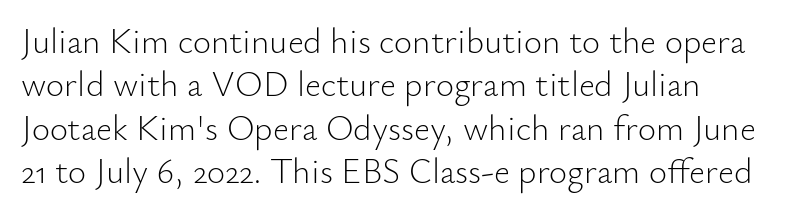
{"serif": "no", "italic": "no", "bold": "no", "weight": "light", "width": "normal", "stroke_contrast": "low", "x_height": "small", "monospaced": "no", "underline": "no", "align": "left", "line_spacing_ratio": 1.24, "letter_spacing": "normal", "letter_spacing_em": 0.0, "glyph_px": 35}
